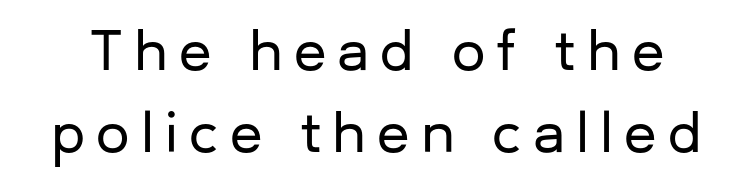
Q: Is the text italic (slanted)? A: No, it is upright.
Q: Is the typeface a serif or a sans-serif typeface? A: Sans-serif.
Q: Is the text underlined? A: No.
Q: Is the spacing between letters normal or unusually wide? A: Unusually wide.
Q: Is the spacing between lines tight, normal or loose? A: Normal.
Q: Width (condensed, normal, or wide)? A: Normal.
Q: Stroke contrast? A: Low.
Q: x-height? A: Medium.
Q: Monospaced? A: No.
